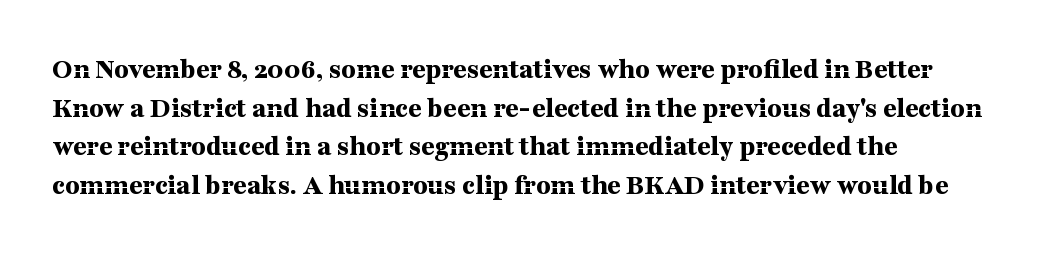
Regarding serifs, this sample has them. The letters stand straight up with perfectly vertical stems. A clean baseline with only descenders dipping below it. Honestly, the row spacing looks completely unremarkable.
